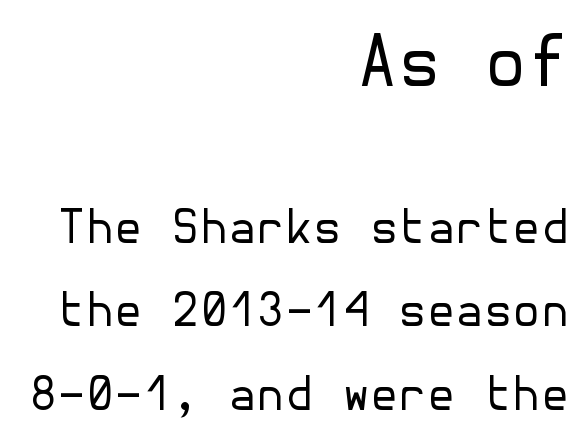
The image shows 69 px regular-weight sans-serif type, upright; set right-aligned, line spacing 1.81x, normal letter spacing, not underlined; the first (top) block is 1.5x larger; low stroke contrast and a medium x-height.
